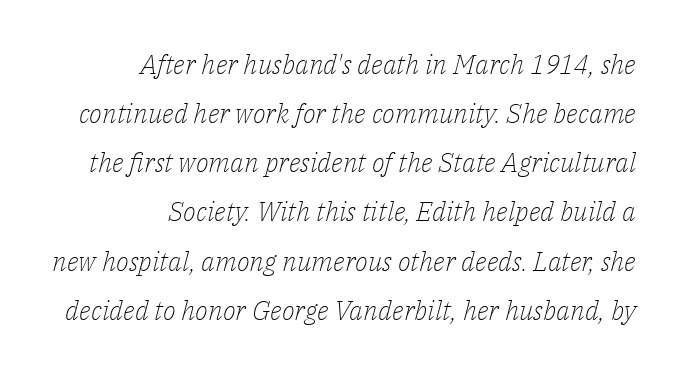
The image shows 27 px text type, italic (leaning right); set right-aligned, line spacing 1.82x, normal letter spacing, not underlined.
